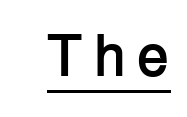
{"serif": "no", "italic": "no", "bold": "yes", "weight": "semibold", "width": "normal", "stroke_contrast": "low", "x_height": "medium", "monospaced": "no", "underline": "yes", "glyph_px": 59}
